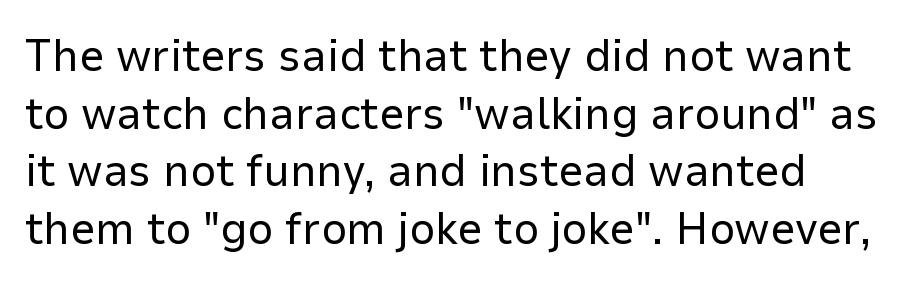
Tall strokes in this sample are plumb rather than angled. The letterforms sit shoulder to shoulder at normal distance. The passage shown is not bold in any degree. This sample has the flowing, uneven cadence of proportional lettering.
